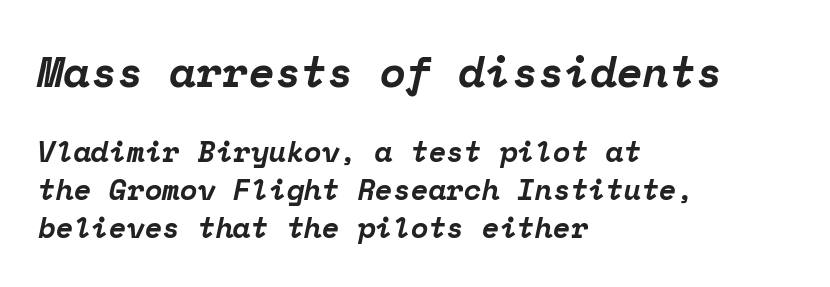
The face used here is monospaced, like something from a code editor. Short note: letters normally spaced. Vertical spacing — default. Compared with ordinary roman type, these characters are visibly tilted. Clear beneath every line of the passage. How heavy is the stroke? Heavy — this is a bold.
